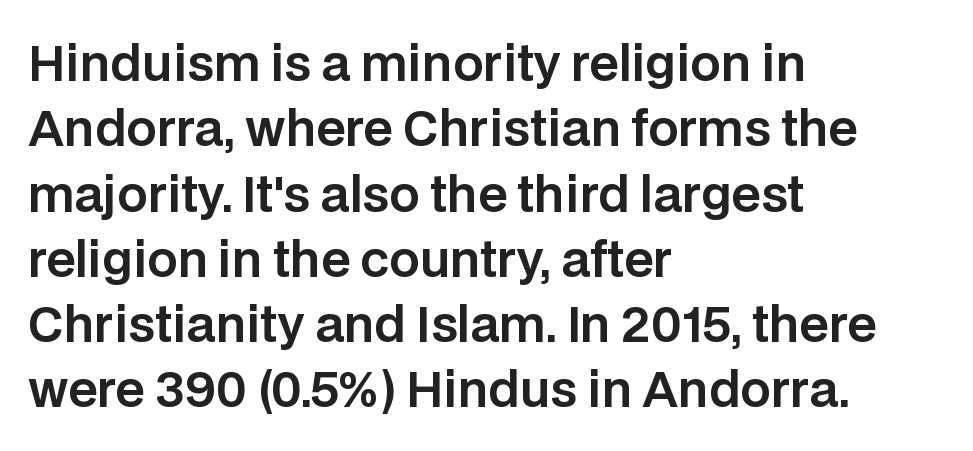
Q: Is the text italic (slanted)? A: No, it is upright.
Q: Is the typeface a serif or a sans-serif typeface? A: Sans-serif.
Q: Is the text underlined? A: No.
Q: How is the paragraph aligned? A: Left-aligned.
Q: Is the spacing between letters normal or unusually wide? A: Normal.
Q: Is the spacing between lines tight, normal or loose? A: Normal.
Q: Width (condensed, normal, or wide)? A: Normal.
Q: Stroke contrast? A: Low.
Q: x-height? A: Large.
Q: Monospaced? A: No.
